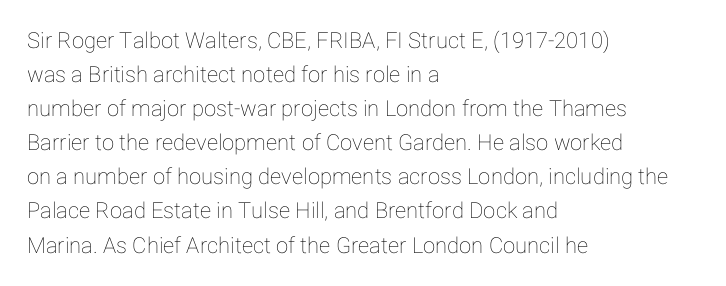
The image shows 22 px text type, upright; set left-aligned, normal line spacing (1.55x), normal letter spacing, not underlined.
